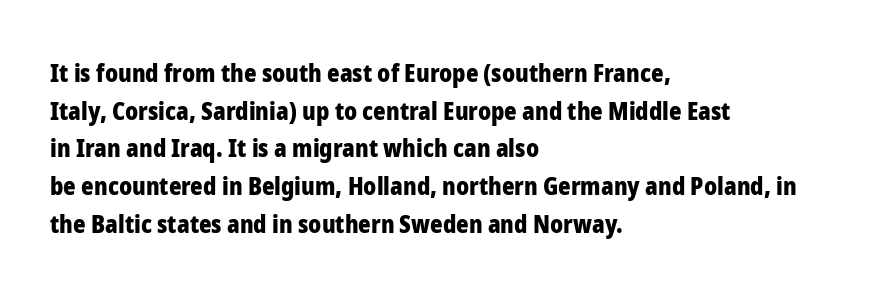
The image shows 24 px bold type, upright; set left-aligned, normal line spacing (1.57x), normal letter spacing, not underlined.
